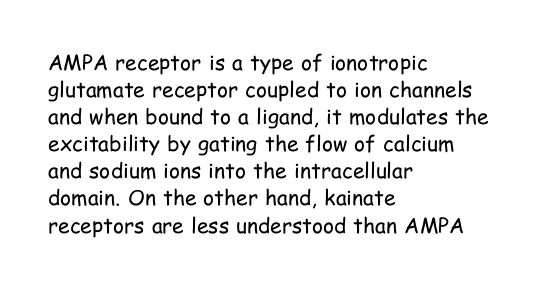
{"italic": "no", "bold": "no", "underline": "no", "align": "left", "line_spacing": "normal", "line_spacing_ratio": 1.29, "letter_spacing": "normal", "letter_spacing_em": 0.0, "glyph_px": 21}
